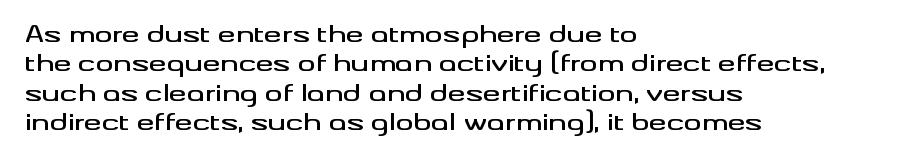
{"italic": "no", "underline": "no", "align": "left", "line_spacing": "normal", "line_spacing_ratio": 1.34, "letter_spacing": "normal", "letter_spacing_em": 0.0, "glyph_px": 22}
